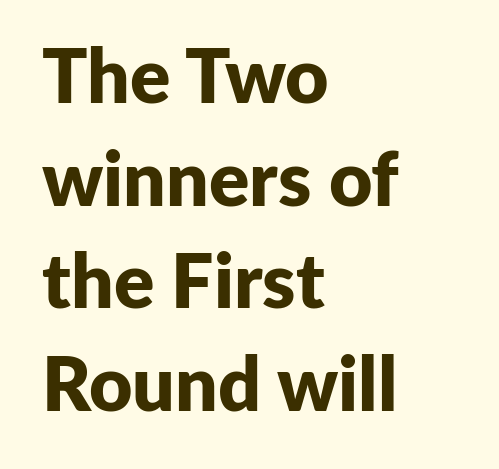
{"serif": "no", "italic": "no", "bold": "yes", "weight": "bold", "width": "normal", "stroke_contrast": "low", "x_height": "medium", "monospaced": "no", "underline": "no", "align": "left", "line_spacing": "normal", "line_spacing_ratio": 1.37, "letter_spacing": "normal", "letter_spacing_em": 0.0, "glyph_px": 75}
